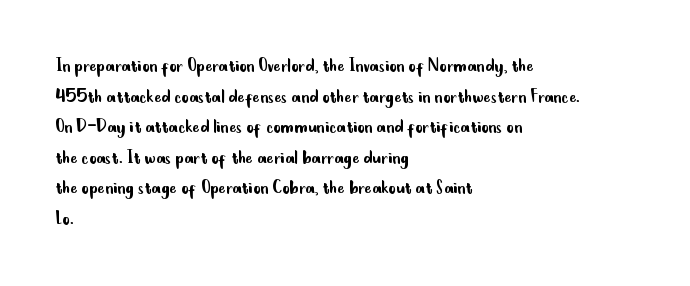
{"italic": "no", "bold": "no", "underline": "no", "align": "left", "line_spacing": "normal", "line_spacing_ratio": 1.39, "letter_spacing": "normal", "letter_spacing_em": 0.0, "glyph_px": 22}
